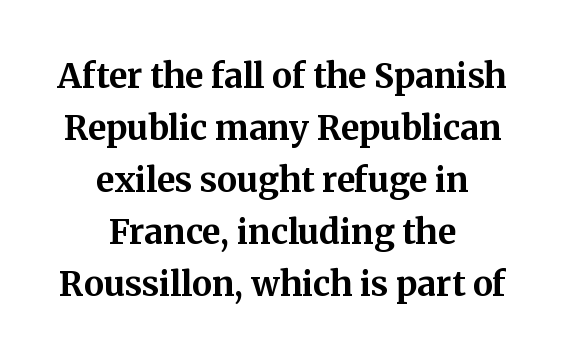
Typographic density is high because the face is bold. A typesetter would mark this as roman, not italic. How would I describe the line gaps? Plain and ordinary. The font family rendered here belongs to the serif group. Between one letter and the next there's only the usual sliver of space. Quick note: underline off.
